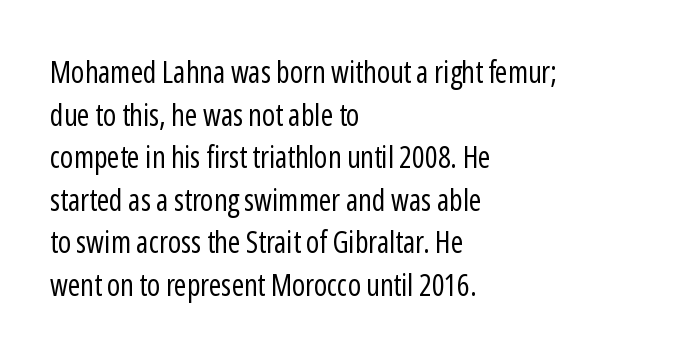
Regular leading. Ascenders rise straight up at ninety degrees. The tracking reads as untouched default to a designer's eye. Observe the absence of serifs on each vertical stroke in this sample.
